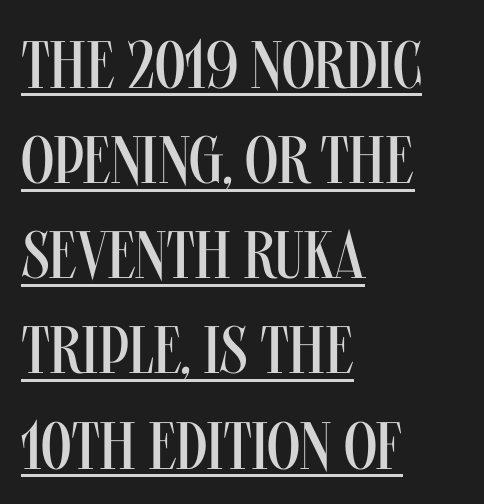
The image shows 67 px regular-weight, condensed sans-serif type, upright; set left-aligned, normal line spacing (1.42x), normal letter spacing, underlined; medium stroke contrast and a large x-height.
